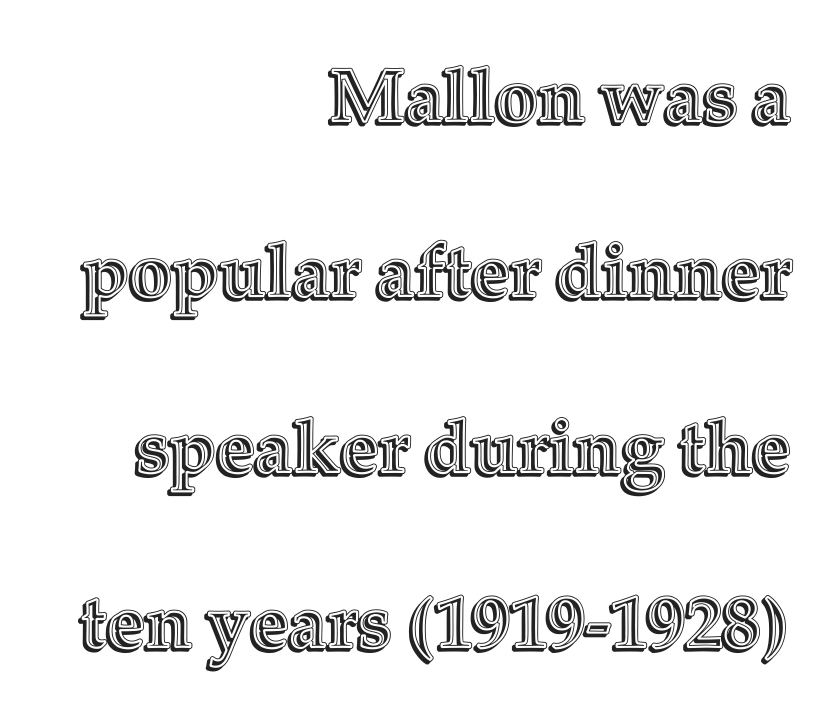
The strip under each line holds only bare page. Regarding leading, the lines here are spaced well apart. Spacing between characters is what you'd get straight out of the box. Each letter keeps its own natural width here, so spacing adapts to shape.
